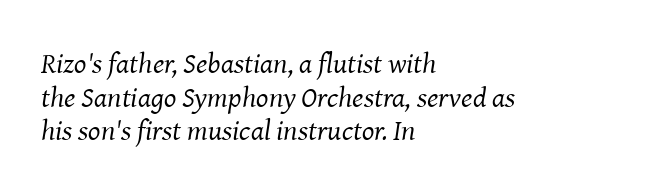
{"serif": "yes", "italic": "yes", "lean": "right", "slant_degrees": 8, "bold": "no", "weight": "regular", "width": "normal", "stroke_contrast": "medium", "x_height": "medium", "monospaced": "no", "underline": "no", "align": "left", "line_spacing_ratio": 1.16, "letter_spacing": "normal", "letter_spacing_em": 0.0, "glyph_px": 29}
